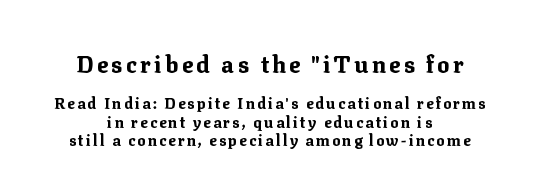
{"italic": "no", "bold": "yes", "underline": "no", "align": "center", "line_spacing_ratio": 1.22, "larger_block": "first", "size_ratio": 1.53, "glyph_px": 23}
